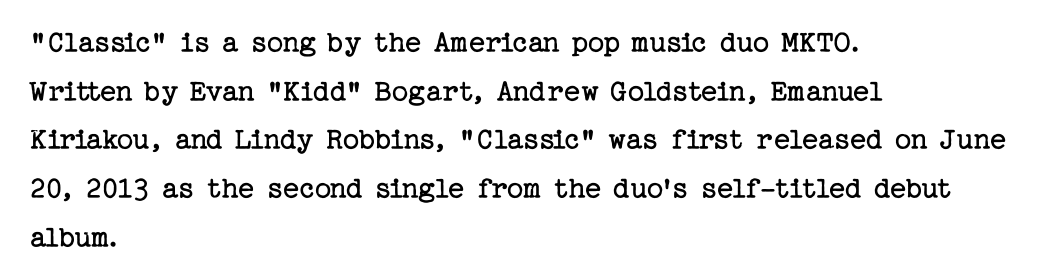
Q: Is the text bold? A: No.
Q: Is the text italic (slanted)? A: No, it is upright.
Q: Is the typeface a serif or a sans-serif typeface? A: Serif.
Q: Is the text underlined? A: No.
Q: How is the paragraph aligned? A: Left-aligned.
Q: Is the spacing between letters normal or unusually wide? A: Normal.
Q: Is the spacing between lines tight, normal or loose? A: Normal.
Q: Width (condensed, normal, or wide)? A: Normal.
Q: Stroke contrast? A: Low.
Q: x-height? A: Medium.
